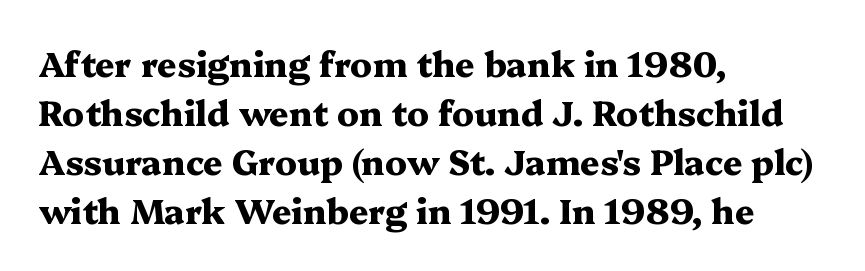
Q: Is the text bold? A: Yes.
Q: Is the text italic (slanted)? A: No, it is upright.
Q: Is the typeface a serif or a sans-serif typeface? A: Serif.
Q: Is the text underlined? A: No.
Q: How is the paragraph aligned? A: Left-aligned.
Q: Is the spacing between letters normal or unusually wide? A: Normal.
Q: Is the spacing between lines tight, normal or loose? A: Normal.
Q: Width (condensed, normal, or wide)? A: Wide.
Q: Stroke contrast? A: Medium.
Q: x-height? A: Medium.
Q: Monospaced? A: No.
